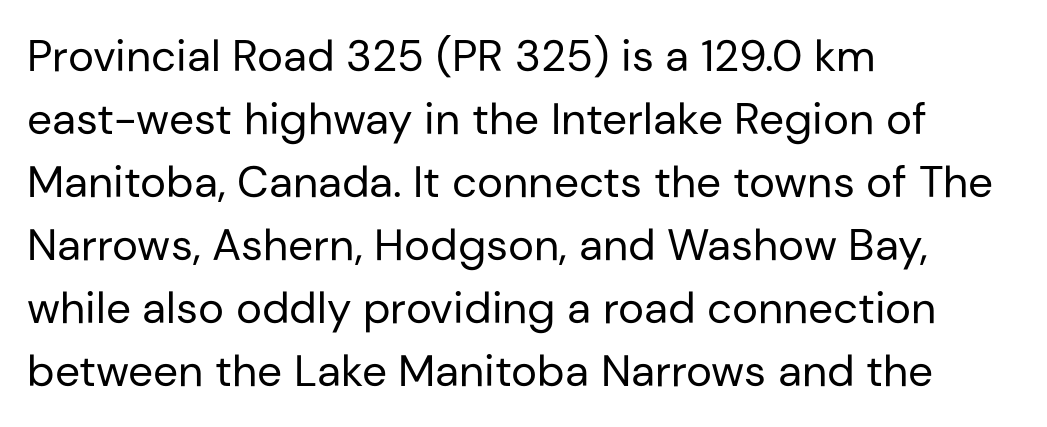
Q: Is the text bold? A: No.
Q: Is the text italic (slanted)? A: No, it is upright.
Q: Is the typeface a serif or a sans-serif typeface? A: Sans-serif.
Q: Is the text underlined? A: No.
Q: How is the paragraph aligned? A: Left-aligned.
Q: Is the spacing between letters normal or unusually wide? A: Normal.
Q: Is the spacing between lines tight, normal or loose? A: Normal.
Q: Width (condensed, normal, or wide)? A: Normal.
Q: Stroke contrast? A: Low.
Q: x-height? A: Medium.
Q: Monospaced? A: No.
